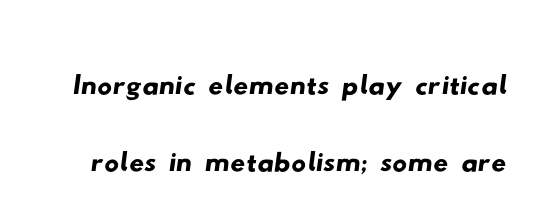
The image shows 73 px wide sans-serif type; set tight line spacing (1.05x), normal letter spacing, not underlined; low stroke contrast and a small x-height.
